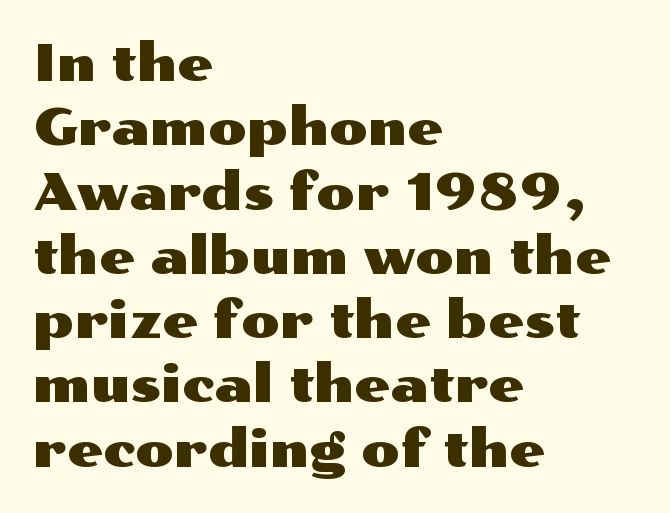
The image shows 51 px wide sans-serif type, upright; set left-aligned, normal line spacing (1.26x), normal letter spacing, not underlined; medium stroke contrast and a medium x-height.
